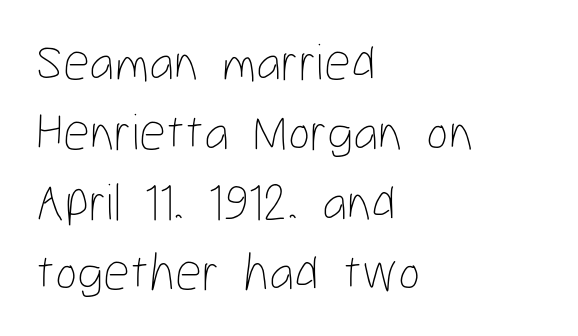
Observe the ordinary spacing: letters are neighbours, not strangers. Quick note: not italic, upright. This is not heavy type; no bold has been used. The letters advance in unequal steps, a hallmark of proportional type. Is the block centered? No — it sits flush against the left margin.
